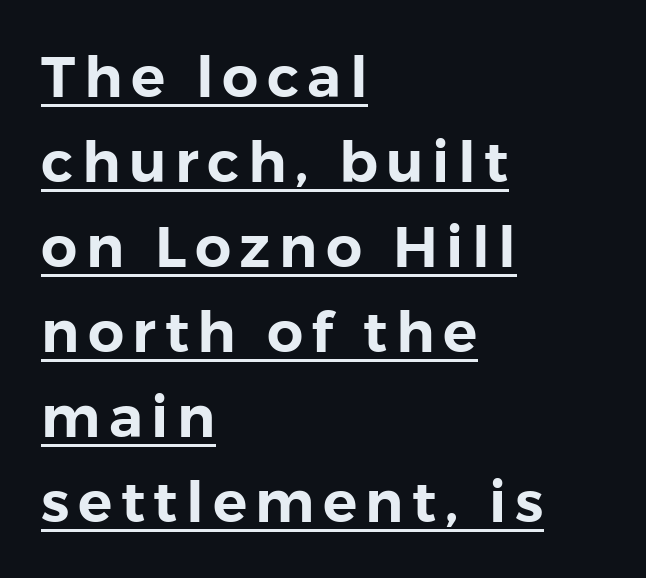
{"serif": "no", "italic": "no", "width": "normal", "stroke_contrast": "low", "x_height": "medium", "monospaced": "no", "underline": "yes", "align": "left", "line_spacing": "normal", "line_spacing_ratio": 1.49, "glyph_px": 57}
